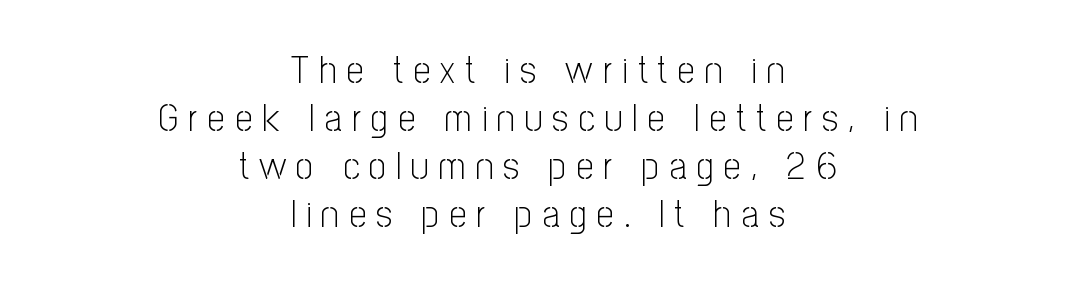
Q: Is the text bold? A: No.
Q: Is the text italic (slanted)? A: No, it is upright.
Q: Is the typeface a serif or a sans-serif typeface? A: Sans-serif.
Q: Is the text underlined? A: No.
Q: How is the paragraph aligned? A: Centered.
Q: Is the spacing between letters normal or unusually wide? A: Unusually wide.
Q: Is the spacing between lines tight, normal or loose? A: Normal.
Q: Width (condensed, normal, or wide)? A: Condensed.
Q: Stroke contrast? A: Low.
Q: x-height? A: Medium.
Q: Monospaced? A: No.
